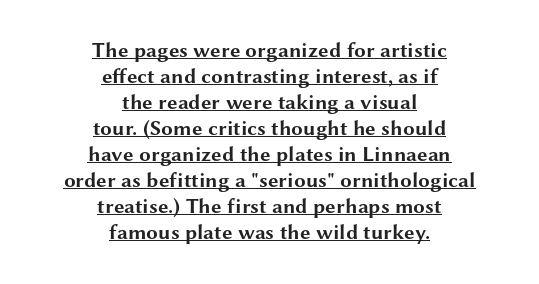
Every character sits straight up, as roman type does. The typesetting leans heavy: a genuine bold. The passage shown is underscored from start to finish. These lines keep a tight, regular rhythm from letter to letter. This sample is center-justified, so both line endings float freely.
